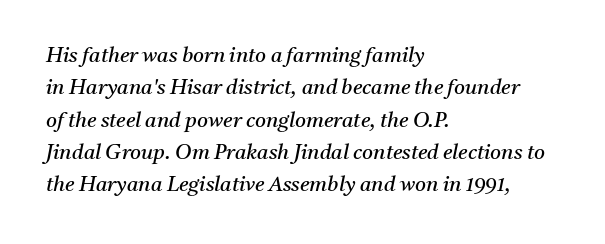
Q: Is the text bold? A: No.
Q: Is the text italic (slanted)? A: Yes, it leans right by about 11 degrees.
Q: Is the text underlined? A: No.
Q: How is the paragraph aligned? A: Left-aligned.
Q: Is the spacing between letters normal or unusually wide? A: Normal.
Q: Is the spacing between lines tight, normal or loose? A: Normal.
